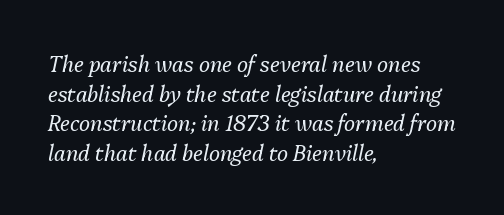
{"italic": "yes", "lean": "right", "slant_degrees": 13, "bold": "no", "underline": "no", "align": "left", "line_spacing": "normal", "line_spacing_ratio": 1.41, "letter_spacing": "normal", "letter_spacing_em": 0.0, "glyph_px": 21}
